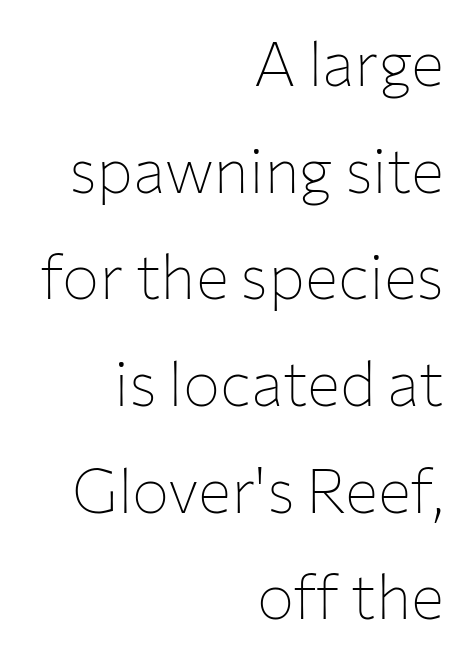
These lines keep a tight, regular rhythm from letter to letter. Vertical stems look standard width or narrower in stroke. Stroke terminals: plain, sans-serif. The letters stand straight up with perfectly vertical stems. Words float on clear page, feet unadorned.
